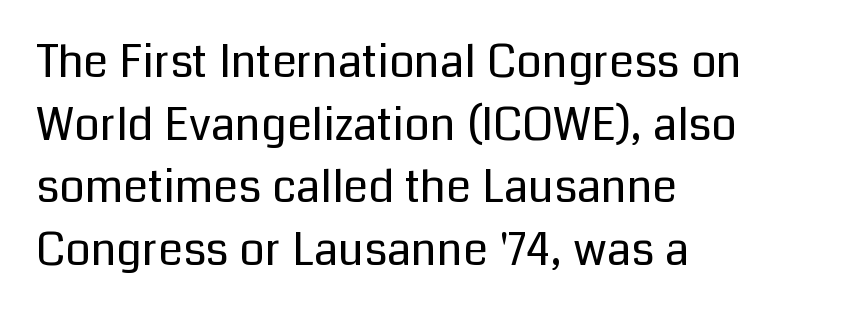
The image shows 45 px regular-weight sans-serif type, upright; set left-aligned, normal line spacing (1.39x), normal letter spacing, not underlined; low stroke contrast and a medium x-height.
